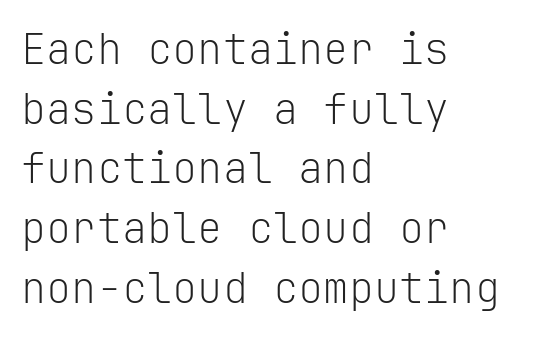
The image shows 42 px light sans-serif type, upright, monospaced; set left-aligned, normal line spacing (1.42x), normal letter spacing, not underlined; low stroke contrast and a medium x-height.
